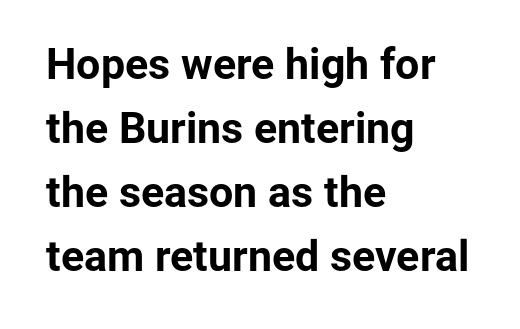
Q: Is the text bold? A: Yes.
Q: Is the text italic (slanted)? A: No, it is upright.
Q: Is the typeface a serif or a sans-serif typeface? A: Sans-serif.
Q: Is the text underlined? A: No.
Q: How is the paragraph aligned? A: Left-aligned.
Q: Is the spacing between letters normal or unusually wide? A: Normal.
Q: Is the spacing between lines tight, normal or loose? A: Normal.
Q: Width (condensed, normal, or wide)? A: Normal.
Q: Stroke contrast? A: Low.
Q: x-height? A: Medium.
Q: Monospaced? A: No.
